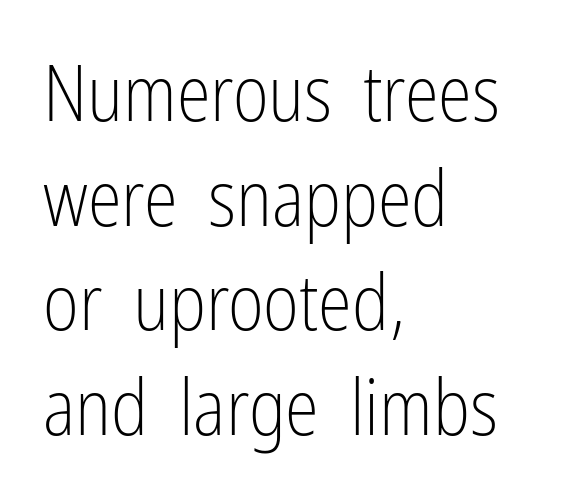
Proportional: the letters do not fall into vertical columns. No letter is thick-stroked: the sample isn't bold. The gaps between neighbouring characters are ordinary and unremarkable. Type style note: lacks serifs.
